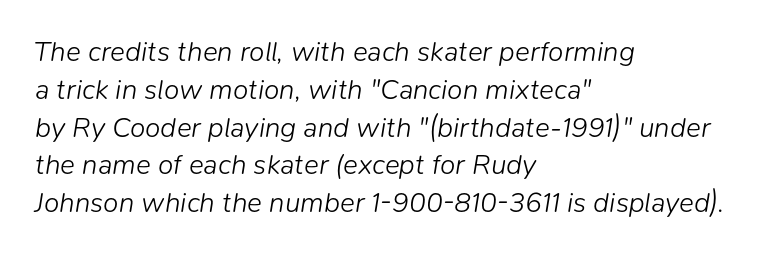
Quick note: interline space is typical. The string is rendered with underlining switched off. Each letter keeps its own natural width here, so spacing adapts to shape. This sample is left-justified, so line endings fall wherever the words run out. Nothing unusual about the tracking: characters are spaced as the font intends. No chunkiness to these letters — they're not bold.
